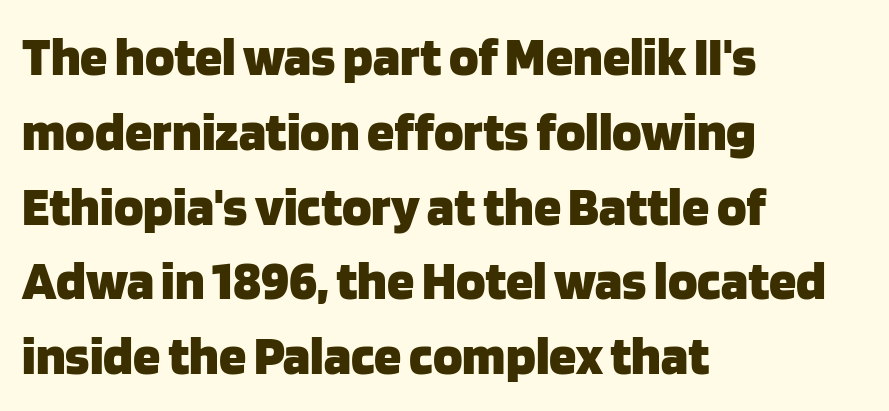
{"serif": "no", "italic": "no", "bold": "yes", "weight": "heavy", "width": "normal", "stroke_contrast": "low", "x_height": "large", "monospaced": "no", "underline": "no", "align": "left", "line_spacing": "normal", "line_spacing_ratio": 1.36, "letter_spacing": "normal", "letter_spacing_em": 0.0, "glyph_px": 55}
